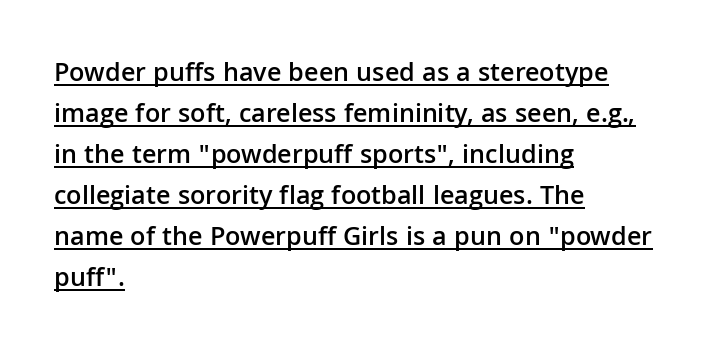
A student would call this left alignment; a typographer would say flush left, rag right. How are the letters spaced? Ordinarily, with no added tracking. Compared with an ordinary text face, these strokes are moderately heavier — a semibold. Quick note: not italic, upright. Line spacing here is normal.
